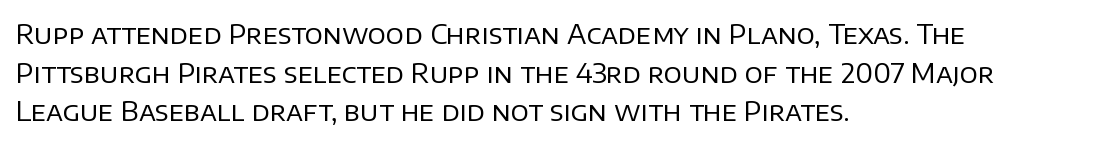
Stroke thickness stays within the range of a standard reading face or lighter. Notice how descenders clear the ascenders below comfortably — that's standard leading. There is no visible air inserted between adjacent glyphs. Casual observation: everything's shoved over to the left. The specimen omits any rule beneath the text block's lines. The letters stand straight up with perfectly vertical stems.
